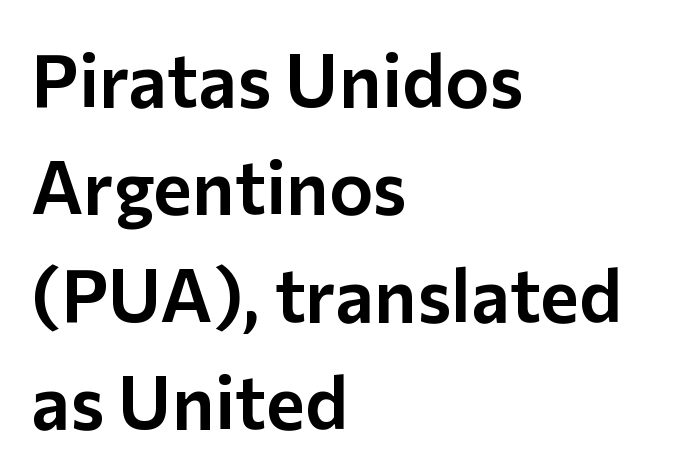
Q: Is the text italic (slanted)? A: No, it is upright.
Q: Is the typeface a serif or a sans-serif typeface? A: Sans-serif.
Q: Is the text underlined? A: No.
Q: How is the paragraph aligned? A: Left-aligned.
Q: Is the spacing between letters normal or unusually wide? A: Normal.
Q: Is the spacing between lines tight, normal or loose? A: Normal.
Q: Width (condensed, normal, or wide)? A: Normal.
Q: Stroke contrast? A: Low.
Q: x-height? A: Medium.
Q: Monospaced? A: No.
